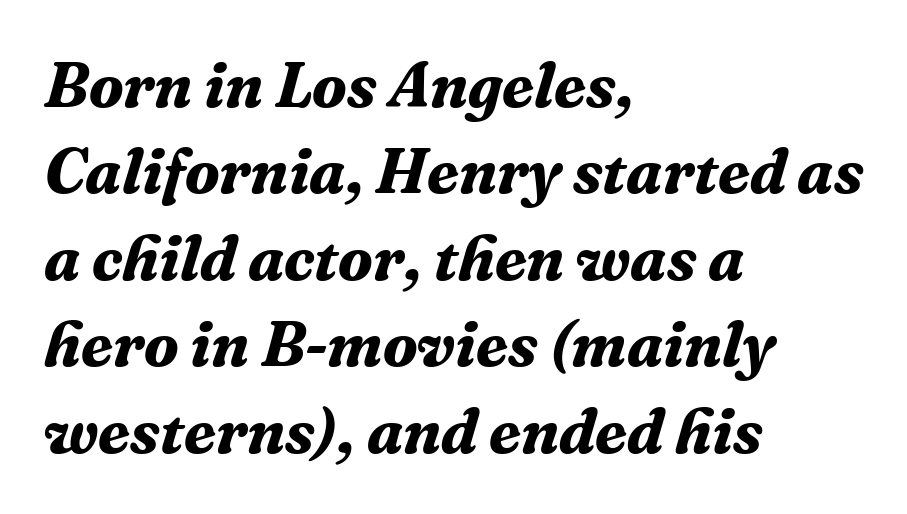
Typographic density is high because the face is bold. These lines sit exactly where default settings would place them. Characters are canted at an angle relative to the baseline's perpendicular. The letters advance in unequal steps, a hallmark of proportional type.
